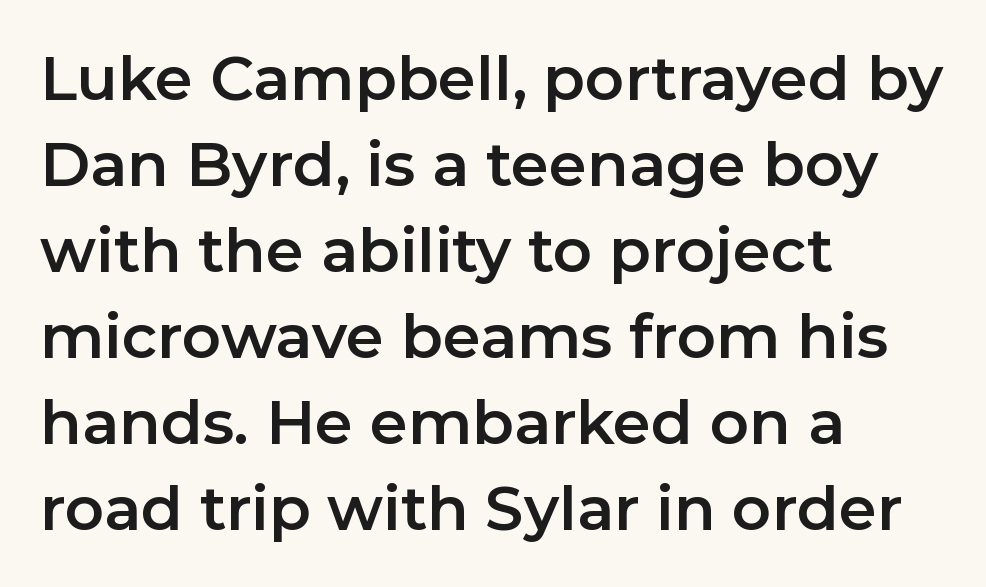
Here the designer chose a conventional face with non-uniform glyph widths. The paragraph shown leans on its left margin. The specimen reads as upright at a glance. The designer left line spacing at the default. Serifs: no, the terminals of the letterforms are clean.
